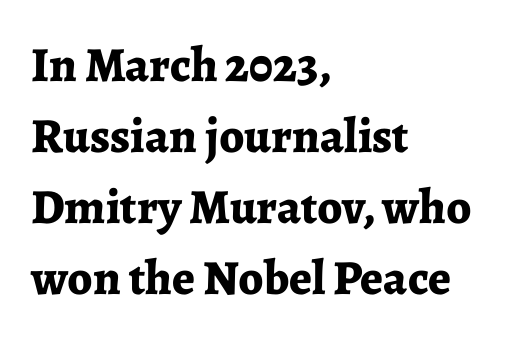
The image shows 49 px bold serif type, upright; set left-aligned, normal line spacing (1.45x), normal letter spacing, not underlined; low stroke contrast and a medium x-height.
